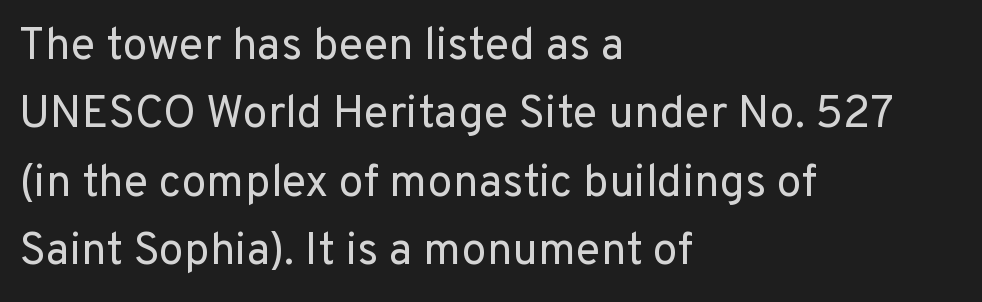
Q: Is the text bold? A: No.
Q: Is the text italic (slanted)? A: No, it is upright.
Q: Is the typeface a serif or a sans-serif typeface? A: Sans-serif.
Q: Is the text underlined? A: No.
Q: How is the paragraph aligned? A: Left-aligned.
Q: Is the spacing between letters normal or unusually wide? A: Normal.
Q: Is the spacing between lines tight, normal or loose? A: Normal.
Q: Width (condensed, normal, or wide)? A: Normal.
Q: Stroke contrast? A: Low.
Q: x-height? A: Medium.
Q: Monospaced? A: No.
